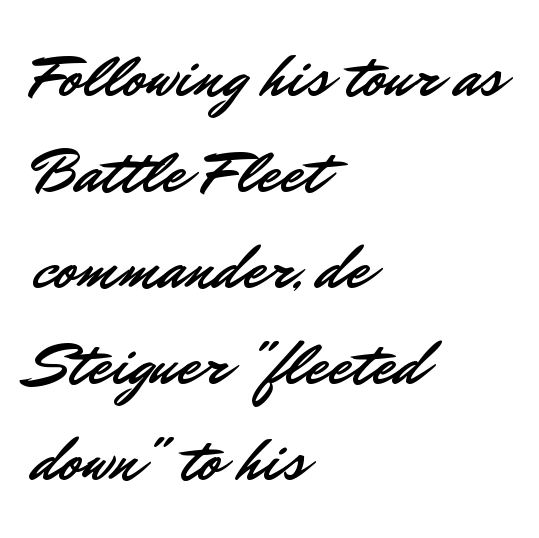
{"serif": "no", "width": "normal", "stroke_contrast": "low", "x_height": "small", "monospaced": "no", "underline": "no", "align": "left", "line_spacing": "normal", "line_spacing_ratio": 1.5, "letter_spacing": "normal", "letter_spacing_em": 0.0, "glyph_px": 64}
